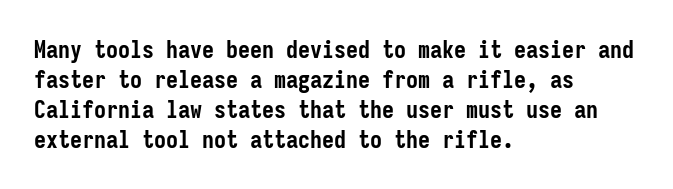
The characters look thick and weighty, a clear bold. Rows of type keep a routine distance in the vertical direction. Each word holds together tightly as a unit, with standard inter-letter gaps. Does the copy run flush right? No — it runs flush left. Beneath every word, the page is bare.
